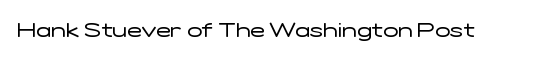
Posture: upright roman. Short note: letters normally spaced. The weight would be labelled regular, book, light, or lighter still. Lines of text with bare space underneath.
